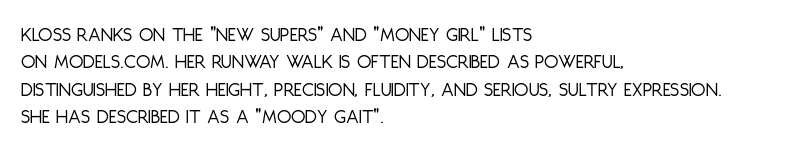
Reading down the block, your eye returns to a fixed left position each line. The weight tops out at a normal text grade. Interline gaps are of average width in this sample. The letters sit at their default tracking, neither squeezed nor spread.
